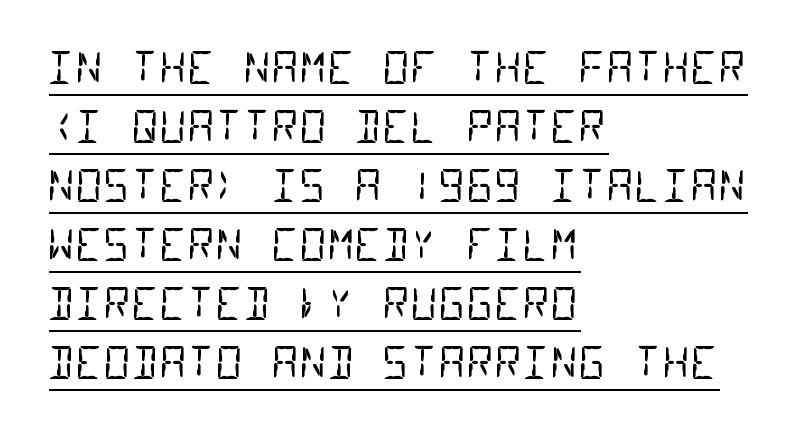
Q: Is the text bold? A: No.
Q: Is the typeface a serif or a sans-serif typeface? A: Sans-serif.
Q: Is the text underlined? A: Yes.
Q: How is the paragraph aligned? A: Left-aligned.
Q: Is the spacing between letters normal or unusually wide? A: Normal.
Q: Is the spacing between lines tight, normal or loose? A: Normal.
Q: Width (condensed, normal, or wide)? A: Condensed.
Q: Stroke contrast? A: Low.
Q: x-height? A: Large.
Q: Monospaced? A: Yes.
